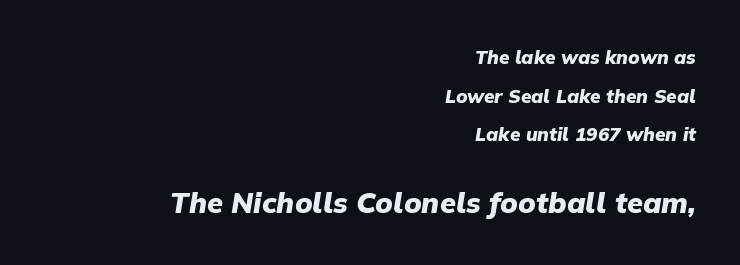
The image shows 29 px heavy type, italic (leaning right); set right-aligned, loose line spacing (2.03x), normal letter spacing, not underlined; the second (bottom) block is 1.53x larger; low stroke contrast and a medium x-height.
